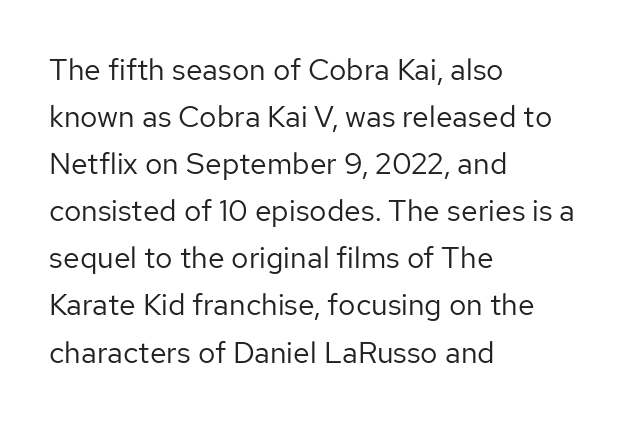
Spacing between characters is what you'd get straight out of the box. Underlining? Definitely not there. Line beginnings align vertically; line endings do not. Posture: straight, roman, zero tilt.
